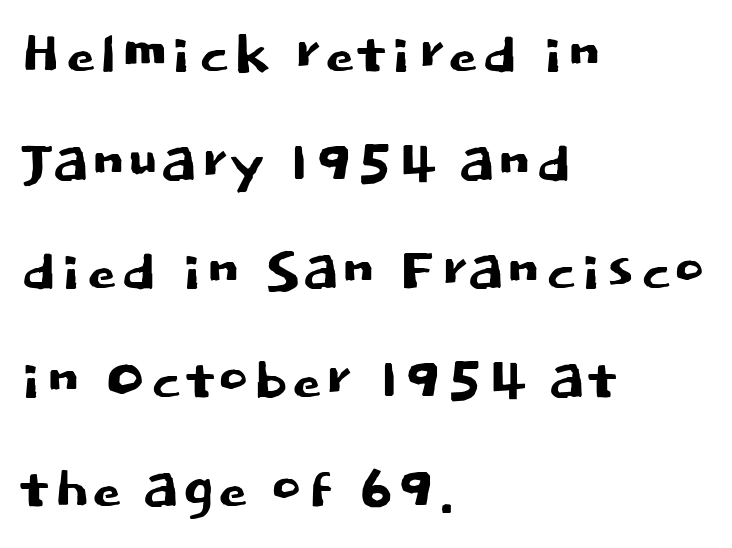
Varying glyph widths throughout — classic text-font behaviour. Are there feet on the stems? There aren't — it's a sans. The rows are spaced the way most documents space them. Every stem runs plumb, perpendicular to the baseline. Teacher's note: observe the even left margin — that is flush-left alignment.
